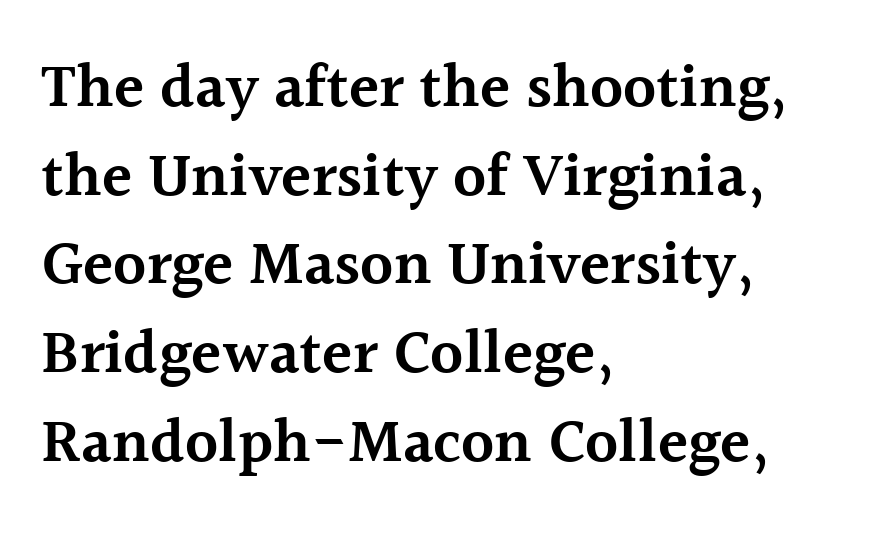
{"serif": "yes", "italic": "no", "bold": "semi", "weight": "semibold", "width": "normal", "x_height": "medium", "monospaced": "no", "underline": "no", "align": "left", "line_spacing": "normal", "line_spacing_ratio": 1.43, "letter_spacing": "normal", "letter_spacing_em": 0.0, "glyph_px": 62}
